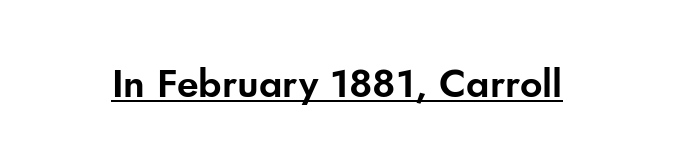
{"serif": "no", "italic": "no", "width": "normal", "stroke_contrast": "low", "x_height": "small", "monospaced": "no", "underline": "yes", "letter_spacing": "normal", "letter_spacing_em": 0.0, "glyph_px": 39}
